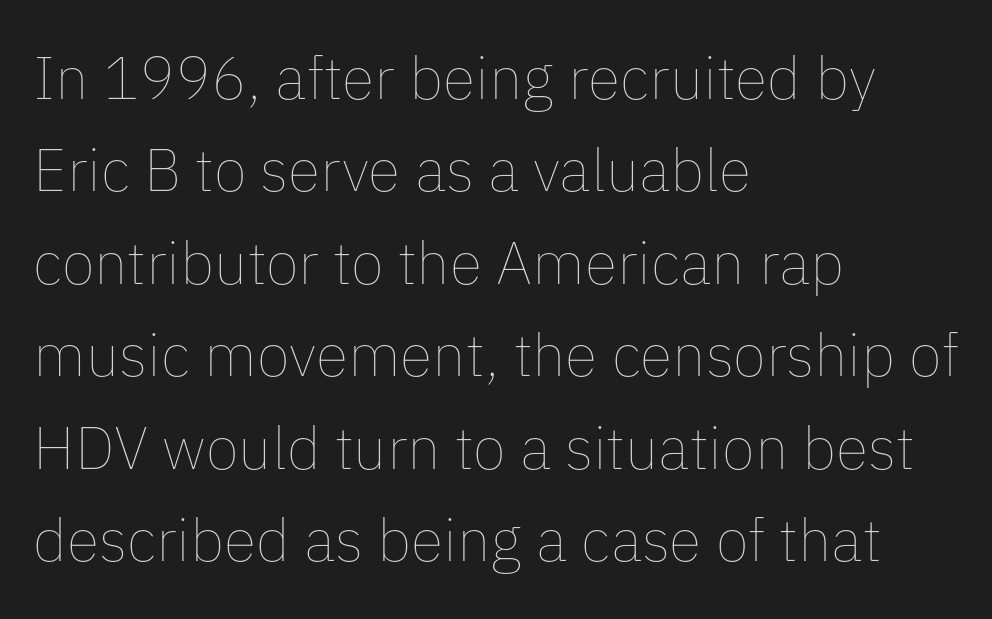
This rendering uses left alignment, leaving the right contour irregular. Quick note: not italic, upright. Letters rest on an invisible, unmarked baseline. Line spacing here is normal.
